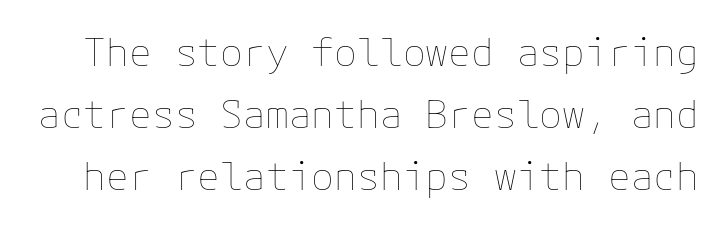
The image shows 38 px thin type, upright; set normal line spacing (1.63x), normal letter spacing, not underlined; low stroke contrast and a medium x-height.
